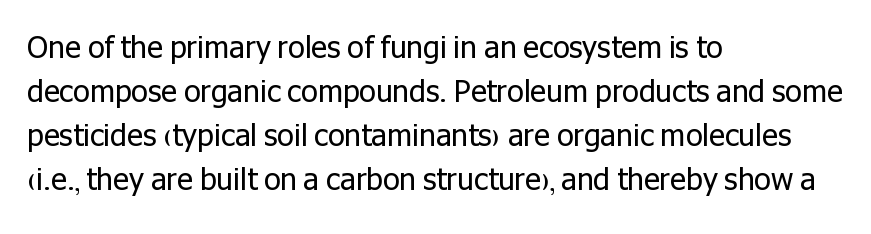
{"serif": "no", "italic": "no", "bold": "no", "weight": "regular", "width": "normal", "stroke_contrast": "low", "x_height": "medium", "monospaced": "no", "underline": "no", "align": "left", "line_spacing": "normal", "line_spacing_ratio": 1.47, "letter_spacing": "normal", "letter_spacing_em": 0.0, "glyph_px": 30}
